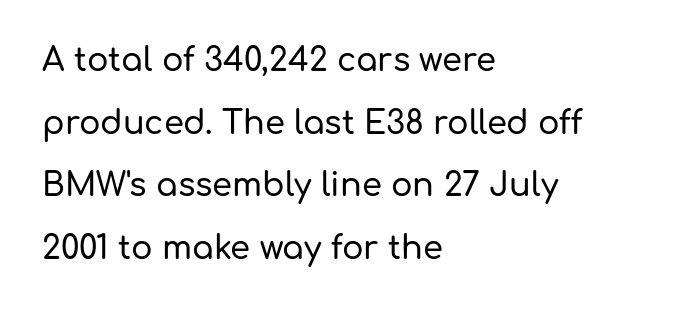
This rendering employs a face without finishing strokes, i.e., a sans-serif. Horizontally, the lines are justified to the leading edge only. Quick note: interline space is abundant. Here the designer chose a conventional face with non-uniform glyph widths.
